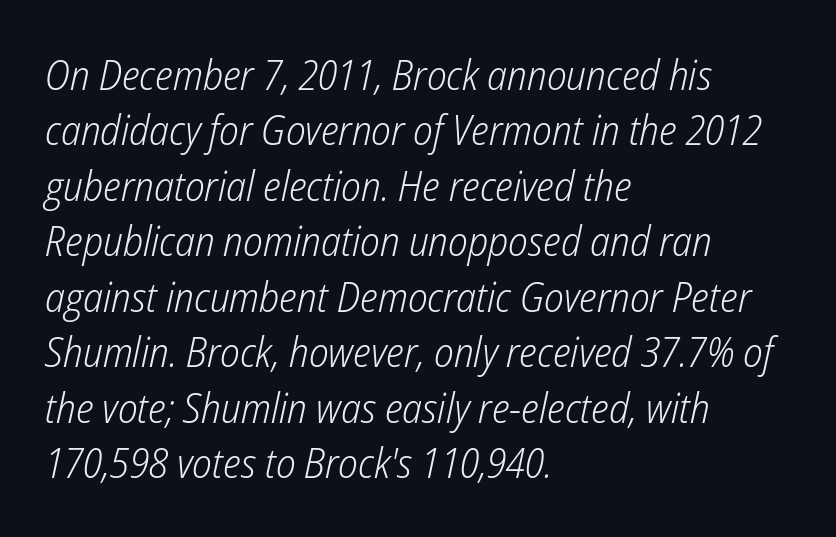
Q: Is the text bold? A: No.
Q: Is the text italic (slanted)? A: Yes, it leans right by about 12 degrees.
Q: Is the text underlined? A: No.
Q: How is the paragraph aligned? A: Left-aligned.
Q: Is the spacing between letters normal or unusually wide? A: Normal.
Q: Is the spacing between lines tight, normal or loose? A: Normal.
Q: Width (condensed, normal, or wide)? A: Condensed.
Q: Stroke contrast? A: Low.
Q: x-height? A: Medium.
Q: Monospaced? A: No.
